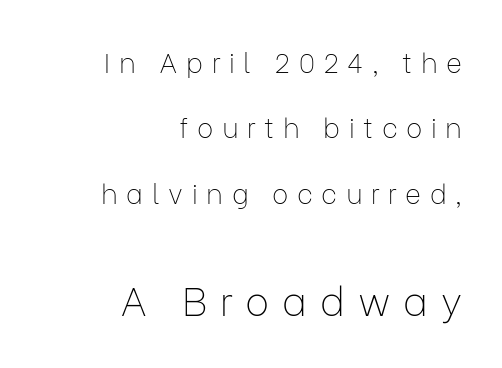
Is there any slant? The stems are plumb. A quiet, ordinary-to-light weight characterises the typeface. Here the glyphs are tracked loosely, breaking word shapes into spaced letters. Descenders are the only things crossing below the line. Successive baselines arrive slowly, with a big drop between each. The passage shown is typeset with a sans-serif family.
